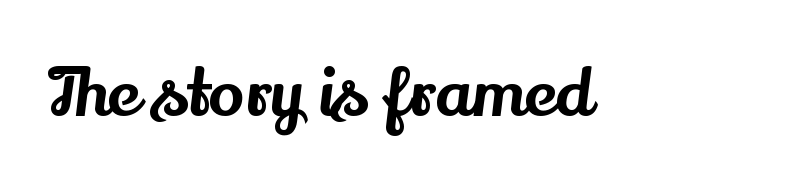
The image shows 66 px serif type; set normal letter spacing, not underlined; medium stroke contrast and a small x-height.
